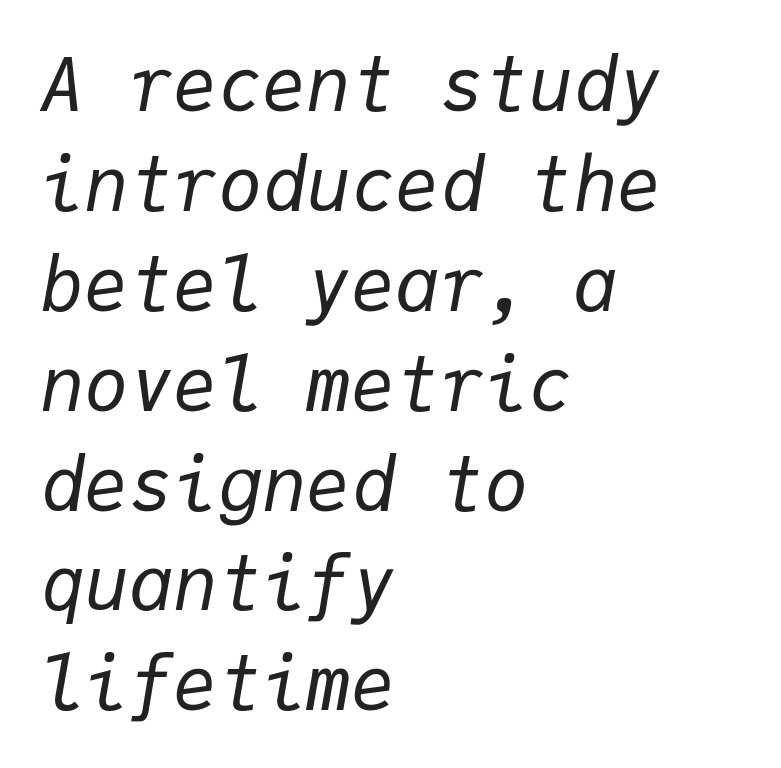
The whole block is typeset with a tilt. Students, note that the glyphs here touch the page at normal intervals. The letterforms sit at book weight or below. Unmarked baselines from the first word to the last. The rag falls on the right side of this text block.
